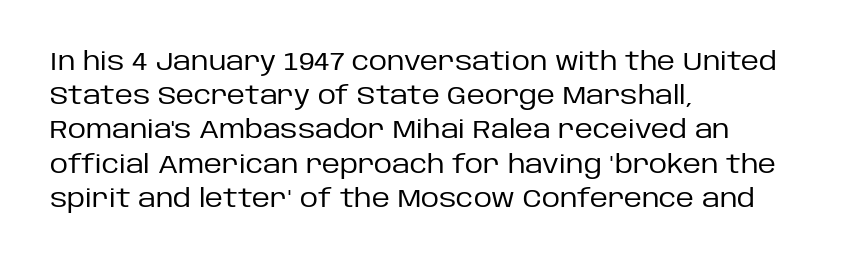
Q: Is the text bold? A: No.
Q: Is the text italic (slanted)? A: No, it is upright.
Q: Is the text underlined? A: No.
Q: How is the paragraph aligned? A: Left-aligned.
Q: Is the spacing between letters normal or unusually wide? A: Normal.
Q: Is the spacing between lines tight, normal or loose? A: Normal.
